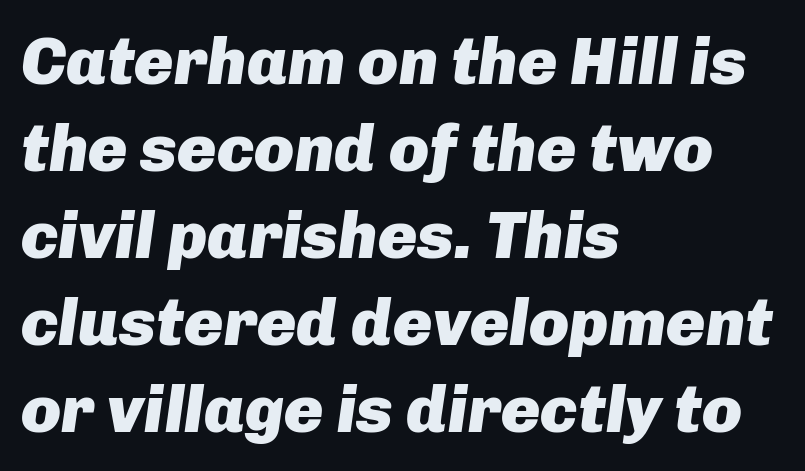
Compared with an ordinary text face, these strokes are far heavier — a full bold. The foot of each line stays bare and open. Yep, that's italic — everything's leaning. In terms of letterspacing, this is plain default setting. The face used here is proportionally spaced, like ordinary book or web type. The compositor pushed each line to the left boundary.
